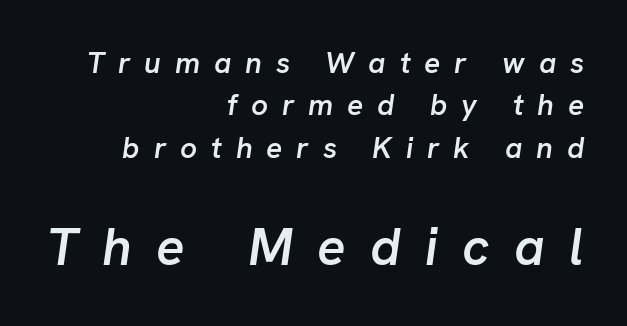
{"italic": "yes", "lean": "right", "slant_degrees": 8, "bold": "semi", "weight": "semibold", "width": "normal", "stroke_contrast": "low", "x_height": "medium", "monospaced": "no", "underline": "no", "align": "right", "line_spacing": "normal", "line_spacing_ratio": 1.41, "letter_spacing": "wide", "letter_spacing_em": 0.46, "larger_block": "second", "size_ratio": 1.77, "glyph_px": 53}
